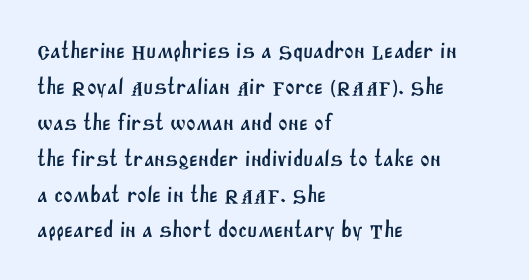
The image shows 23 px text type; set left-aligned, normal line spacing (1.56x), normal letter spacing, not underlined.
